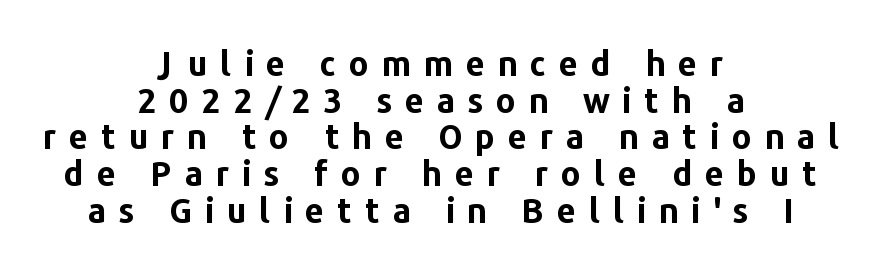
Q: Is the text bold? A: Yes.
Q: Is the text italic (slanted)? A: No, it is upright.
Q: Is the typeface a serif or a sans-serif typeface? A: Sans-serif.
Q: Is the text underlined? A: No.
Q: How is the paragraph aligned? A: Centered.
Q: Is the spacing between letters normal or unusually wide? A: Unusually wide.
Q: Is the spacing between lines tight, normal or loose? A: Tight.
Q: Width (condensed, normal, or wide)? A: Normal.
Q: Stroke contrast? A: Low.
Q: x-height? A: Medium.
Q: Monospaced? A: No.
